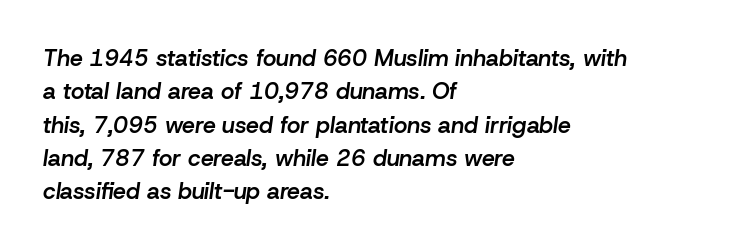
The image shows 23 px text type, italic (leaning right); set left-aligned, normal line spacing (1.45x), normal letter spacing, not underlined.
